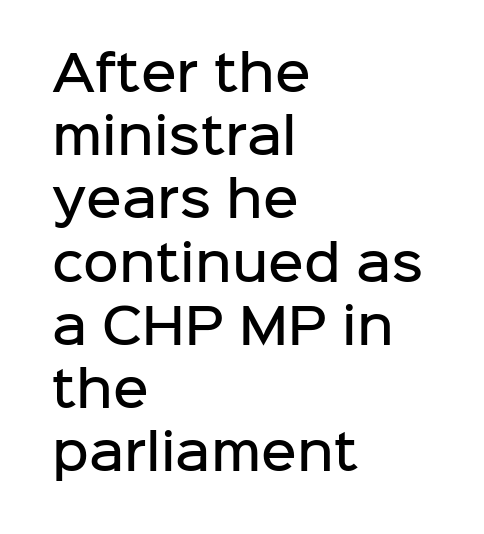
How heavy is the stroke? Medium-heavy — a semibold, shy of bold. Typeset ragged right — the left edge is the straight one. Each new line begins a customary step beneath the previous one. Every stem runs plumb, perpendicular to the baseline. Rule under the text: the space is simply empty.
